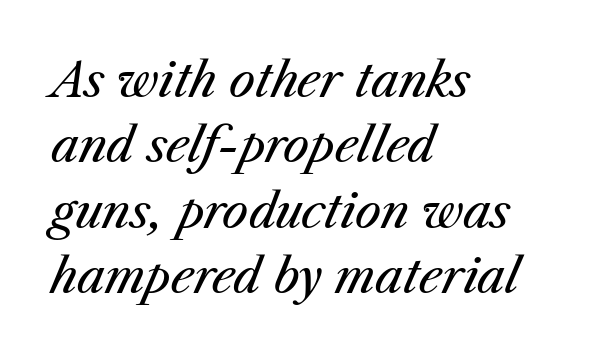
Vertical stems look standard width or narrower in stroke. Do the characters align in a grid? No, the font is proportional. Clear beneath every line of the passage. The face used here is rendered with its standard letterfit. Quick note: italic. Reading down the column, the eye jumps a familiar distance to each next line.
